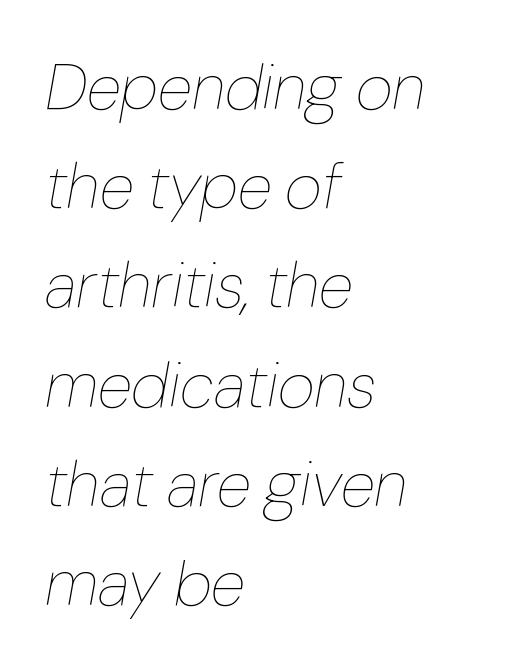
The passage shown is typed in a proportional face where columns would drift. Each new line begins a customary step beneath the previous one. Each row of text sits above clean, open space. Yep, that's italic — everything's leaning.
